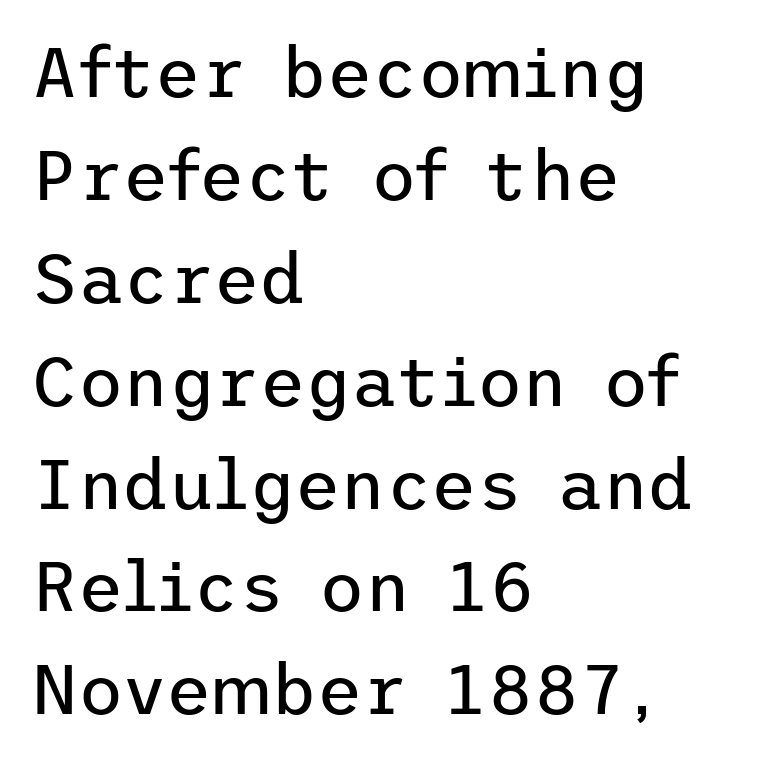
The paragraph shown leans on its left margin. The letters stand straight up with perfectly vertical stems. Clear beneath every line of the passage. The type family on display is of the sans-serif kind.
